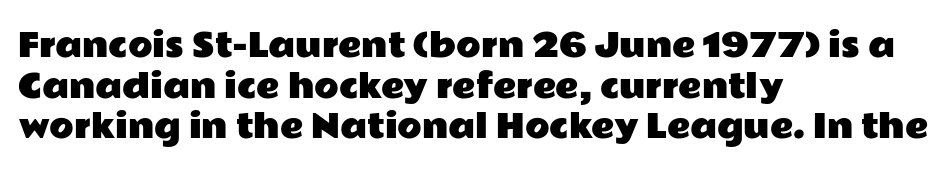
No feet cap the strokes, marking this as sans-serif type. A classic flush-left, rag-right setting is used for this passage. Do the characters align in a grid? No, the font is proportional. Bare-footed words on every line.
